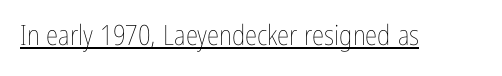
{"italic": "no", "bold": "no", "weight": "thin", "width": "condensed", "stroke_contrast": "low", "x_height": "medium", "monospaced": "no", "underline": "yes", "letter_spacing": "normal", "letter_spacing_em": 0.0, "glyph_px": 28}
